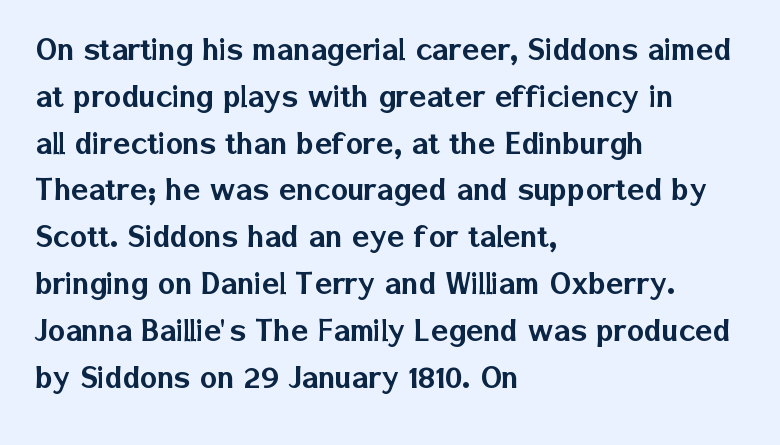
The image shows 36 px sans-serif type, upright; set left-aligned, normal line spacing (1.3x), normal letter spacing, not underlined; low stroke contrast and a medium x-height.
